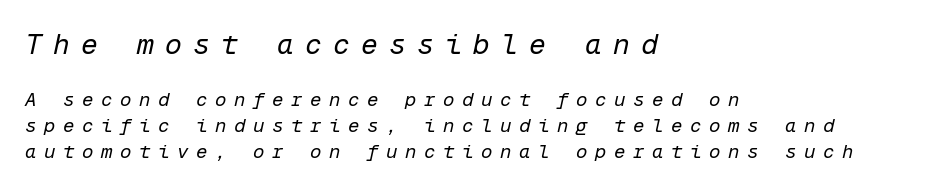
Q: Is the text bold? A: No.
Q: Is the text italic (slanted)? A: Yes, it leans right by about 12 degrees.
Q: Is the text underlined? A: No.
Q: How is the paragraph aligned? A: Left-aligned.
Q: Is the spacing between letters normal or unusually wide? A: Unusually wide.
Q: Is the spacing between lines tight, normal or loose? A: Normal.
Q: Which block of text is set in a larger size, the first (top) or the second (bottom)? A: The first (top) one.
Q: Width (condensed, normal, or wide)? A: Normal.
Q: Stroke contrast? A: Low.
Q: x-height? A: Medium.
Q: Monospaced? A: Yes.
